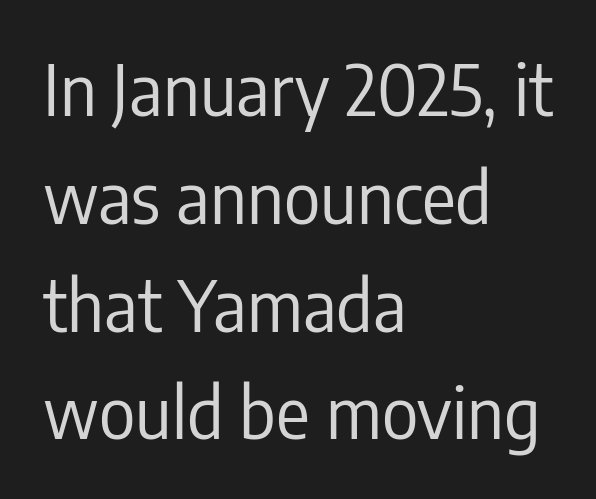
{"serif": "no", "italic": "no", "bold": "no", "weight": "regular", "width": "condensed", "stroke_contrast": "low", "x_height": "medium", "monospaced": "no", "underline": "no", "align": "left", "line_spacing": "normal", "line_spacing_ratio": 1.54, "letter_spacing": "normal", "letter_spacing_em": 0.0, "glyph_px": 70}
